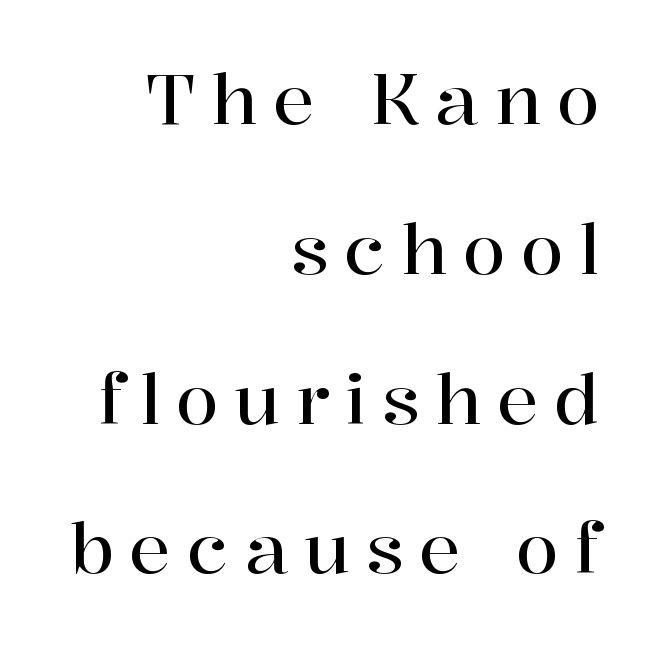
The image shows 70 px serif type, upright; set right-aligned, loose line spacing (2.14x), unusually wide letter spacing (+0.22 em), not underlined; high stroke contrast and a medium x-height.
